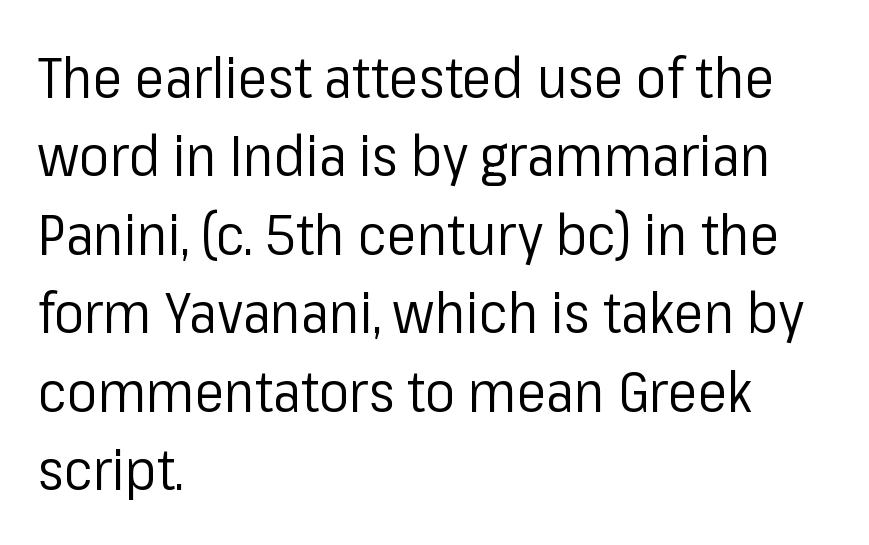
Lines of text with bare space underneath. A typesetter would call this proportional, since set widths differ per character. Summary of vertical rhythm: regular, with standard interline spacing. Compared with typical body copy, the letter spacing here is the same. This is sans-serif lettering, the kind often seen on screens and signage.
